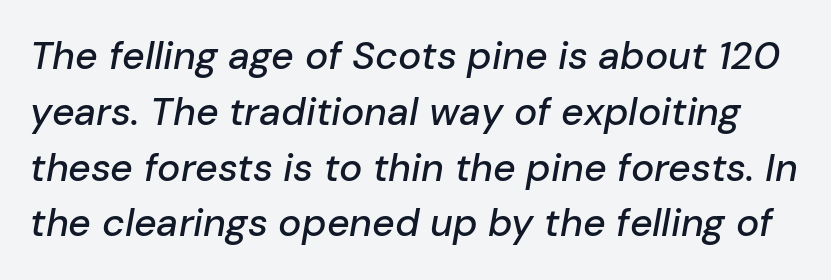
In terms of posture, this sample is oblique. Unmarked baselines from the first word to the last. Here the designer chose a conventional face with non-uniform glyph widths. Between one letter and the next there's only the usual sliver of space. Compared with typical paragraphs, the rows here are spaced about the same.
